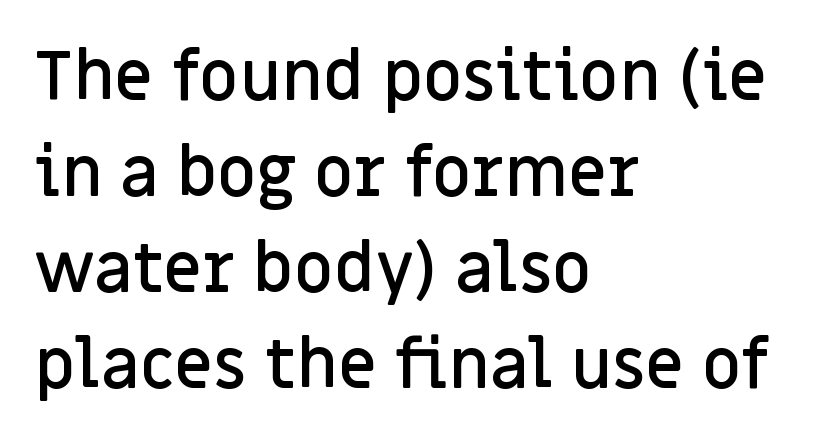
Varying glyph widths throughout — classic text-font behaviour. Weight: semibold (demi). The passage shown has conventional tracking throughout. In terms of letterform style, serifs are entirely absent.
